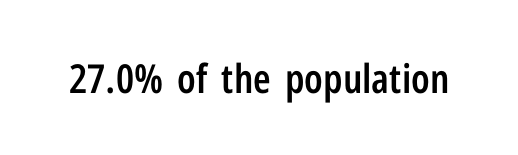
{"serif": "no", "italic": "no", "bold": "semi", "weight": "semibold", "width": "condensed", "stroke_contrast": "low", "x_height": "medium", "monospaced": "no", "underline": "no", "letter_spacing": "normal", "letter_spacing_em": 0.0, "glyph_px": 40}
